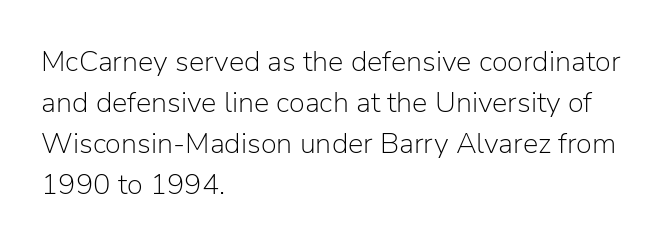
{"serif": "no", "italic": "no", "bold": "no", "weight": "light", "width": "normal", "stroke_contrast": "low", "x_height": "medium", "monospaced": "no", "underline": "no", "align": "left", "line_spacing": "normal", "line_spacing_ratio": 1.41, "letter_spacing": "normal", "letter_spacing_em": 0.0, "glyph_px": 29}
